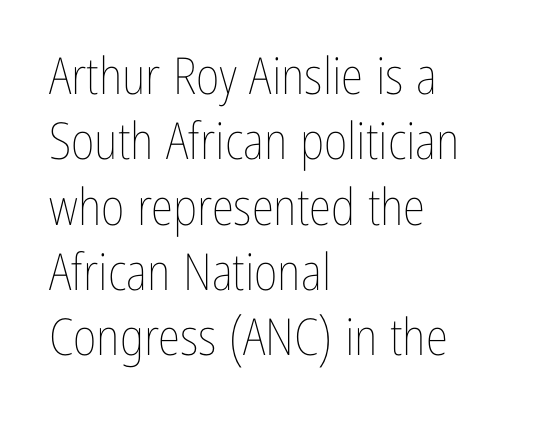
Q: Is the text bold? A: No.
Q: Is the text italic (slanted)? A: No, it is upright.
Q: Is the text underlined? A: No.
Q: How is the paragraph aligned? A: Left-aligned.
Q: Is the spacing between letters normal or unusually wide? A: Normal.
Q: Is the spacing between lines tight, normal or loose? A: Normal.
Q: Width (condensed, normal, or wide)? A: Condensed.
Q: Stroke contrast? A: Low.
Q: x-height? A: Medium.
Q: Monospaced? A: No.
